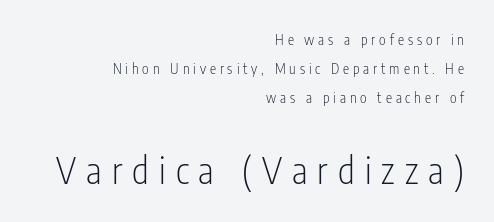
{"serif": "no", "italic": "no", "bold": "no", "weight": "light", "width": "condensed", "stroke_contrast": "low", "x_height": "medium", "monospaced": "no", "underline": "no", "align": "right", "line_spacing": "loose", "line_spacing_ratio": 2.07, "letter_spacing": "wide", "letter_spacing_em": 0.28, "larger_block": "second", "size_ratio": 2.57, "glyph_px": 36}
